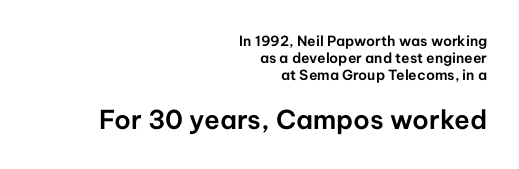
{"italic": "no", "underline": "no", "align": "right", "line_spacing_ratio": 1.2, "letter_spacing": "normal", "letter_spacing_em": 0.0, "larger_block": "second", "size_ratio": 1.86, "glyph_px": 26}
